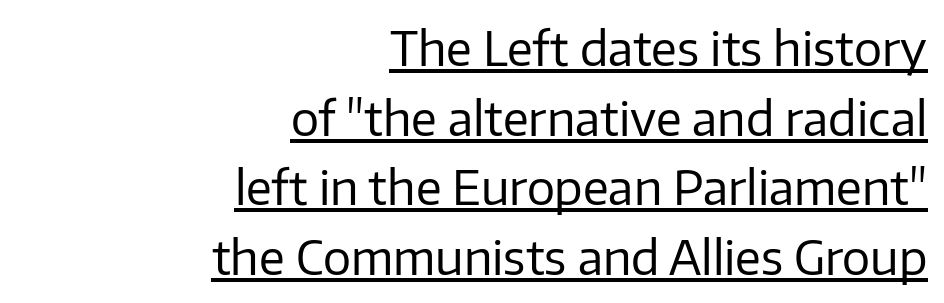
Q: Is the text bold? A: No.
Q: Is the text italic (slanted)? A: No, it is upright.
Q: Is the typeface a serif or a sans-serif typeface? A: Sans-serif.
Q: Is the text underlined? A: Yes.
Q: How is the paragraph aligned? A: Right-aligned.
Q: Is the spacing between letters normal or unusually wide? A: Normal.
Q: Is the spacing between lines tight, normal or loose? A: Normal.
Q: Width (condensed, normal, or wide)? A: Normal.
Q: Stroke contrast? A: Low.
Q: x-height? A: Medium.
Q: Monospaced? A: No.
